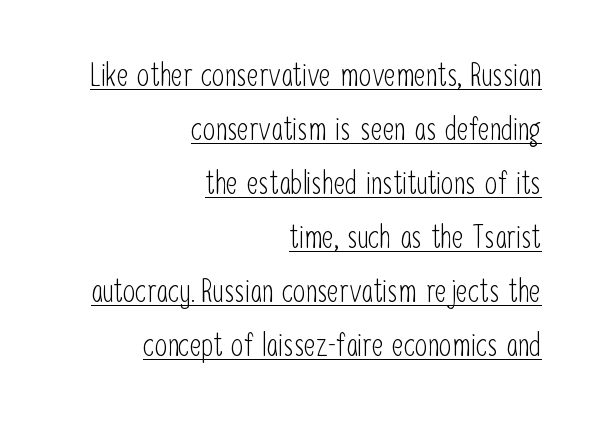
Q: Is the text bold? A: No.
Q: Is the text italic (slanted)? A: No, it is upright.
Q: Is the typeface a serif or a sans-serif typeface? A: Sans-serif.
Q: Is the text underlined? A: Yes.
Q: How is the paragraph aligned? A: Right-aligned.
Q: Is the spacing between letters normal or unusually wide? A: Normal.
Q: Is the spacing between lines tight, normal or loose? A: Normal.
Q: Width (condensed, normal, or wide)? A: Condensed.
Q: Stroke contrast? A: Low.
Q: x-height? A: Medium.
Q: Monospaced? A: No.
